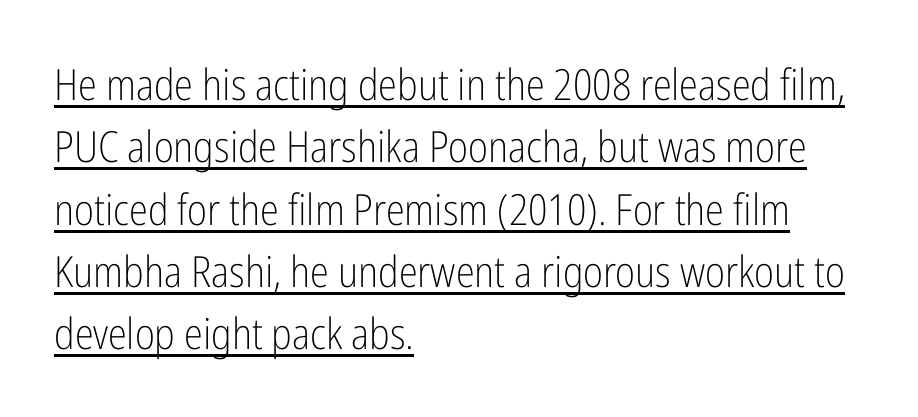
{"serif": "no", "italic": "no", "bold": "no", "weight": "light", "width": "condensed", "stroke_contrast": "low", "x_height": "medium", "monospaced": "no", "underline": "yes", "align": "left", "line_spacing": "normal", "line_spacing_ratio": 1.45, "letter_spacing": "normal", "letter_spacing_em": 0.0, "glyph_px": 43}
